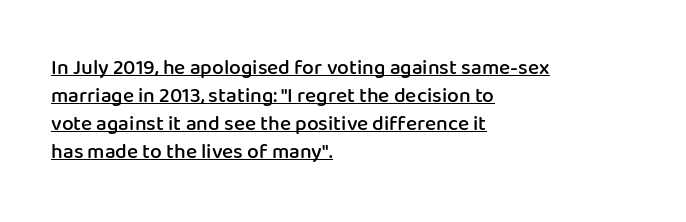
Each line of the rendering has a horizontal stroke beneath the glyphs. These lines keep a tight, regular rhythm from letter to letter. The rendering uses a moderate line-height, typical for paragraphs. If you drew a line through each stem, it would be perfectly vertical. Does the weight exceed regular? Yes, but only to semibold. The rendering anchors every line to the left-hand side.
